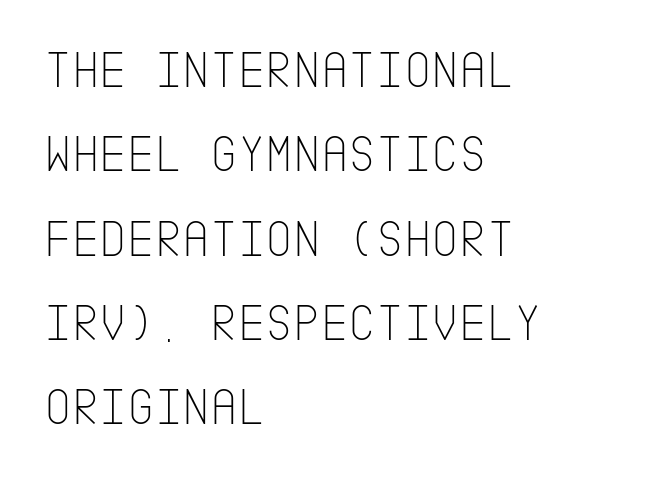
{"serif": "no", "italic": "no", "bold": "no", "weight": "thin", "width": "condensed", "stroke_contrast": "low", "x_height": "large", "underline": "no", "align": "left", "line_spacing": "normal", "line_spacing_ratio": 1.59, "letter_spacing": "normal", "letter_spacing_em": 0.0, "glyph_px": 53}
